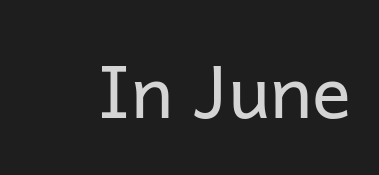
{"serif": "no", "italic": "no", "bold": "no", "weight": "regular", "width": "normal", "stroke_contrast": "low", "x_height": "medium", "monospaced": "no", "underline": "no", "letter_spacing": "normal", "letter_spacing_em": 0.0, "glyph_px": 73}
